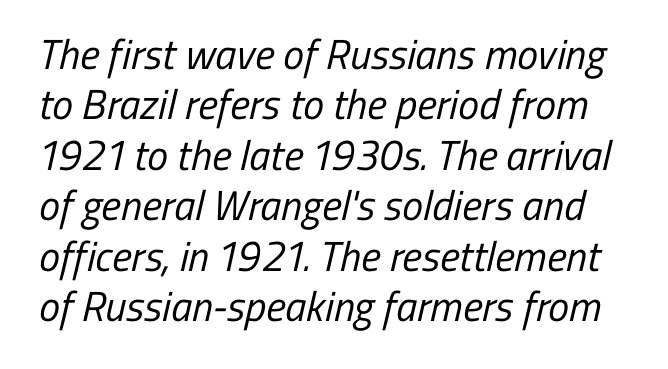
No feet cap the strokes, marking this as sans-serif type. The letterforms sit at book weight or below. The rendering keeps characters at their native spacing. Looks like regular typesetting: each glyph gets only the width it needs. Check under the words: just untouched page.
